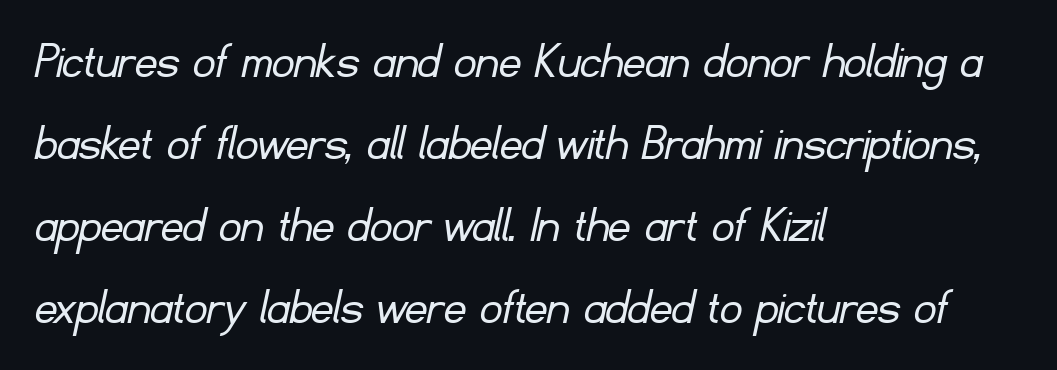
Left-aligned paragraph, ragged on the right. The vertical gap from one line to the next is medium. The strip under each line holds only bare page. Is the letter spacing exaggerated? No — it looks like the ordinary default. Is the type heavy? It reads as light-to-regular instead. Each letter keeps its own natural width here, so spacing adapts to shape.
